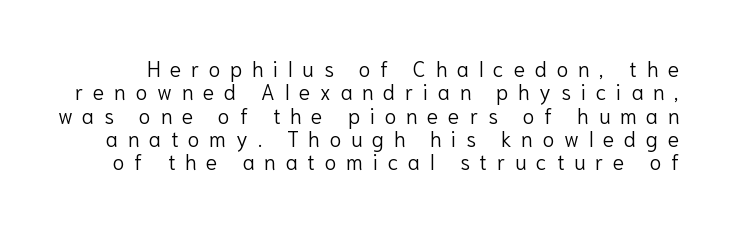
The image shows 21 px text type, upright; set tight line spacing (1.11x), unusually wide letter spacing (+0.47 em), not underlined.
